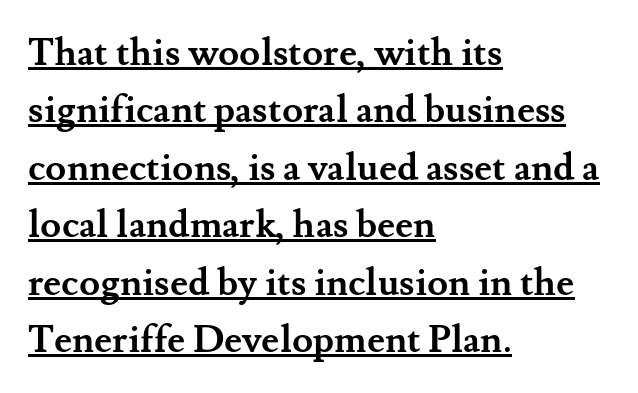
The image shows 38 px semibold serif type, upright; set left-aligned, normal line spacing (1.51x), normal letter spacing, underlined; medium stroke contrast and a small x-height.
